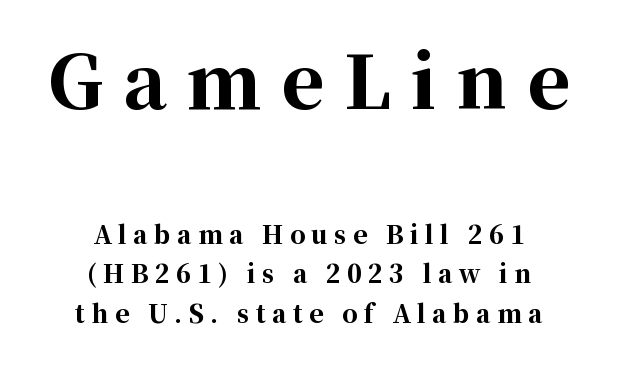
The composition opens big and finishes small. These lines are centered, leaving both edges ragged. Observe the wide spacing: letters keep a clear distance from each other. This block has exactly the height ordinary leading produces. This is heavy type, rendered in bold.
